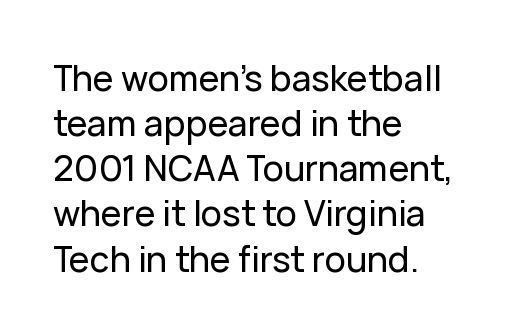
The image shows 35 px sans-serif type, upright; set left-aligned, normal line spacing (1.29x), normal letter spacing, not underlined; low stroke contrast and a medium x-height.
